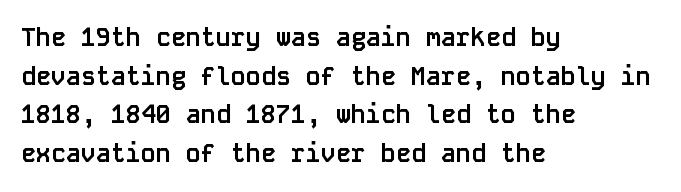
Lines of text with bare space underneath. Default kerning and tracking; the words read as compact shapes. Typeset ragged right — the left edge is the straight one. Regarding leading, the lines here are spaced in the standard way. Every stem runs plumb, perpendicular to the baseline.
